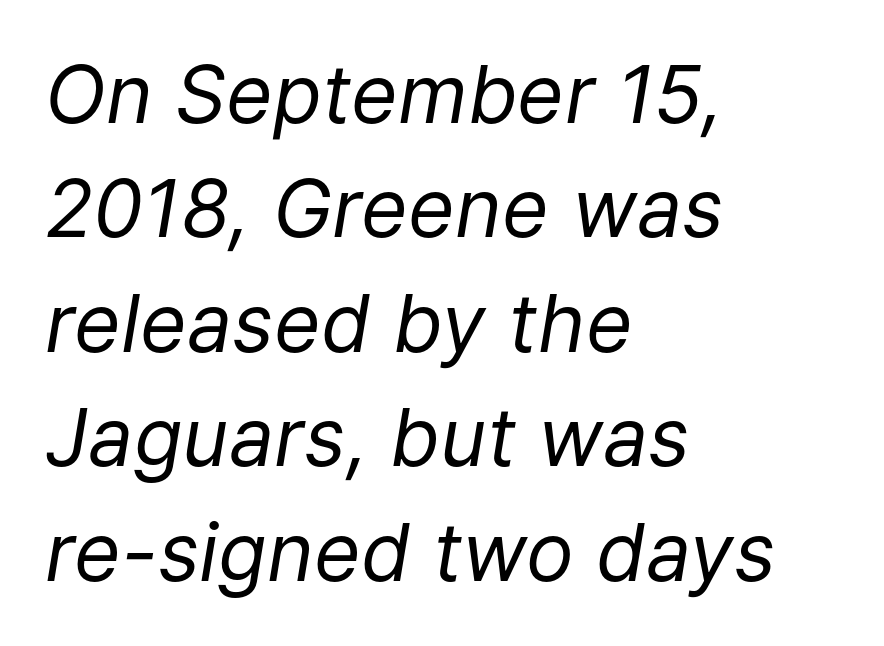
This sample has the flowing, uneven cadence of proportional lettering. Line spacing here is normal. The weight tops out at a normal text grade. Observe the lean: these are italic letterforms. Visually the block forms a straight wall on the left and a jagged coastline on the right.
